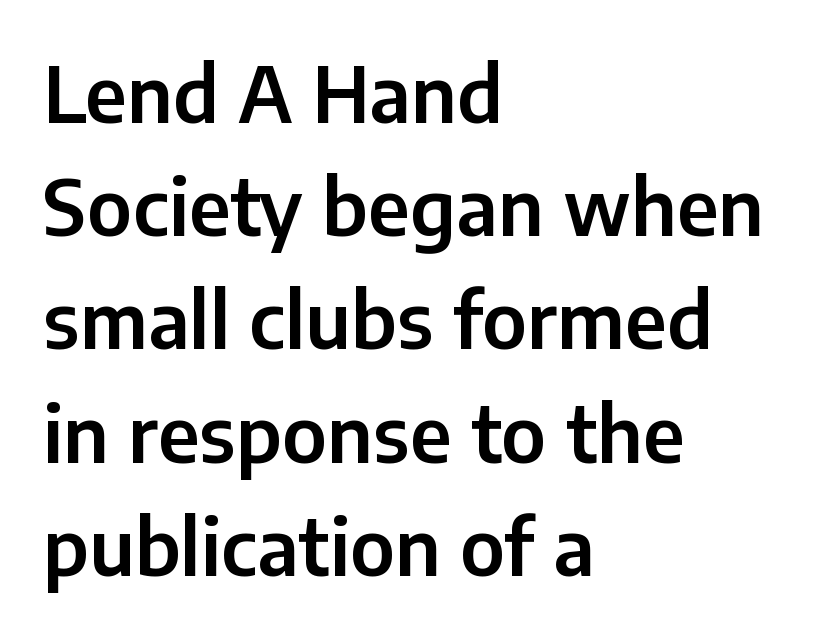
This sample uses a sans-serif face. Reading down the block, your eye returns to a fixed left position each line. The passage shown has conventional tracking throughout. These lines were composed using upright roman letters. Type without underlining. Baseline-to-baseline distance is the conventional proportion of letter height.
